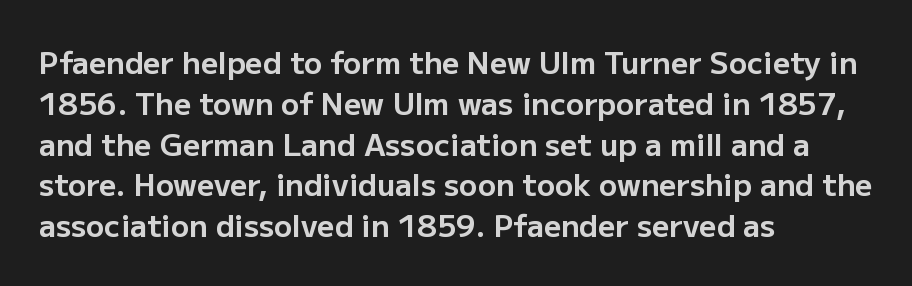
The image shows 30 px bold sans-serif type, upright; set left-aligned, normal line spacing (1.36x), normal letter spacing, not underlined; low stroke contrast and a medium x-height.
